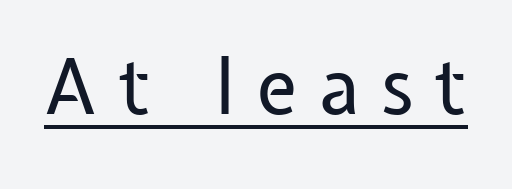
The image shows 77 px regular-weight sans-serif type, upright; set unusually wide letter spacing (+0.28 em), underlined; low stroke contrast and a medium x-height.
